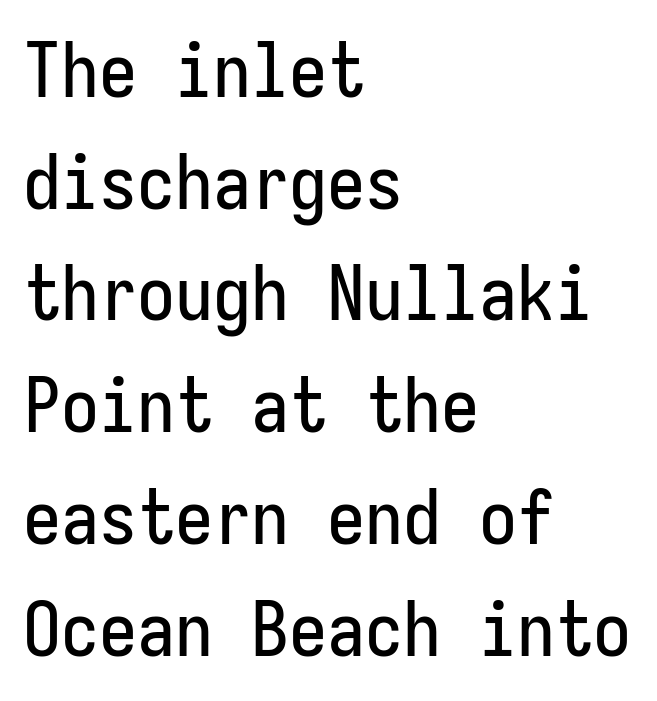
Q: Is the text italic (slanted)? A: No, it is upright.
Q: Is the typeface a serif or a sans-serif typeface? A: Sans-serif.
Q: Is the text underlined? A: No.
Q: How is the paragraph aligned? A: Left-aligned.
Q: Is the spacing between letters normal or unusually wide? A: Normal.
Q: Is the spacing between lines tight, normal or loose? A: Normal.
Q: Width (condensed, normal, or wide)? A: Condensed.
Q: Stroke contrast? A: Low.
Q: x-height? A: Medium.
